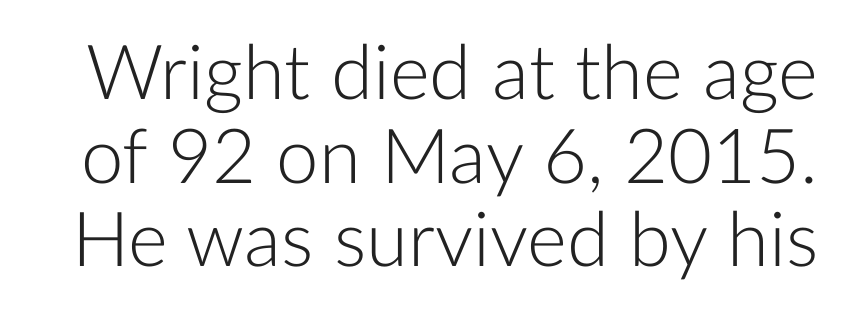
{"serif": "no", "italic": "no", "bold": "no", "weight": "light", "width": "normal", "stroke_contrast": "low", "x_height": "medium", "monospaced": "no", "underline": "no", "line_spacing": "tight", "line_spacing_ratio": 1.1, "letter_spacing": "normal", "letter_spacing_em": 0.0, "glyph_px": 76}
